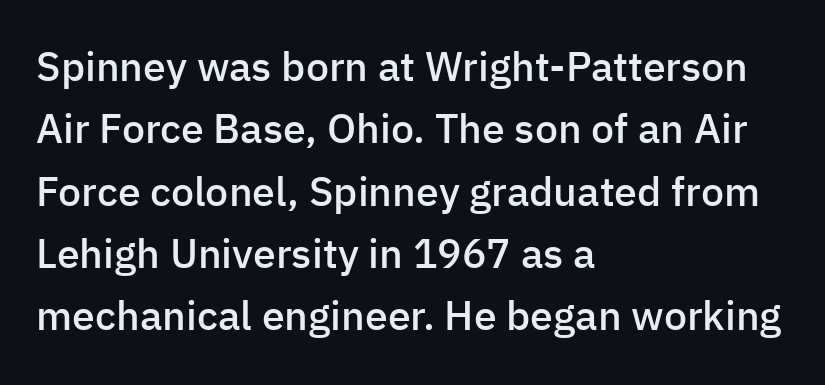
The image shows 41 px semibold sans-serif type, upright; set left-aligned, normal line spacing (1.52x), normal letter spacing, not underlined; low stroke contrast and a medium x-height.
